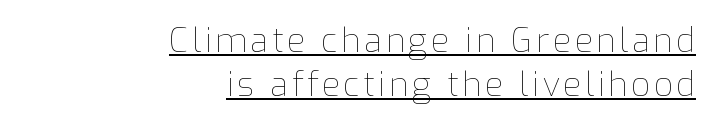
These characters rest on top of a visible drawn line. Character widths vary here, with narrow letters taking less room than wide ones. Compared with a flush-left layout, this one pins lines to the opposite, right side. Posture: vertical. Quick note: interline space is typical. Is the type heavy? It reads as light-to-regular instead.
